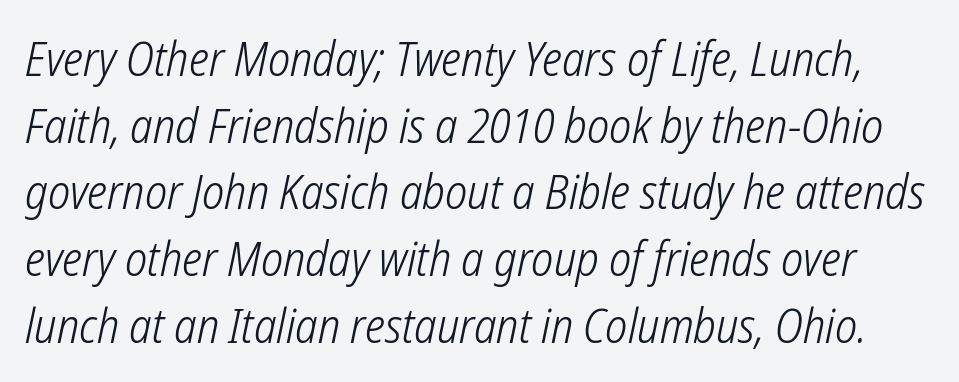
{"serif": "no", "bold": "no", "weight": "light", "width": "condensed", "stroke_contrast": "low", "x_height": "medium", "monospaced": "no", "underline": "no", "line_spacing": "normal", "line_spacing_ratio": 1.42, "letter_spacing": "normal", "letter_spacing_em": 0.0, "glyph_px": 47}
